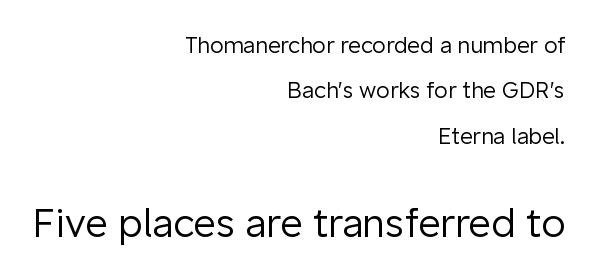
Stem width sits at or under what a default text font uses. Caption: upper text group reduced, lower text group enlarged. The compositor pushed each line to the right boundary. Serifs: no, the terminals of the letterforms are clean. Honestly, the letter spacing is just normal — you wouldn't notice it.
